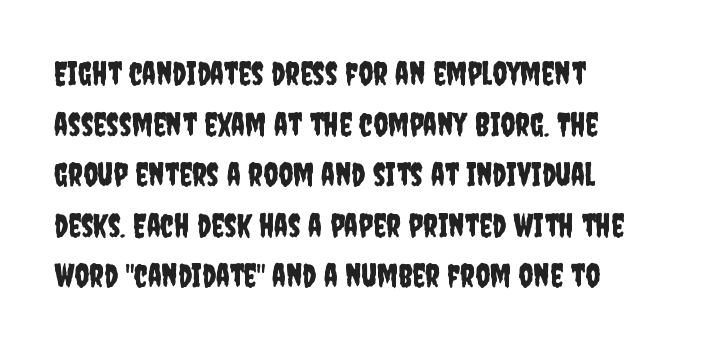
{"serif": "no", "italic": "no", "width": "condensed", "stroke_contrast": "low", "x_height": "large", "monospaced": "no", "underline": "no", "align": "left", "line_spacing": "normal", "line_spacing_ratio": 1.58, "letter_spacing": "normal", "letter_spacing_em": 0.0, "glyph_px": 32}
